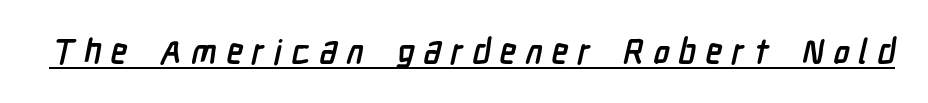
In terms of weight, the rendering is a true, heavy bold. Serif or sans? Sans — the stroke terminals are bare. The tracking reads as deliberately expanded to a designer's eye. Think of a printed novel: that variable character pitch is what you see here.
